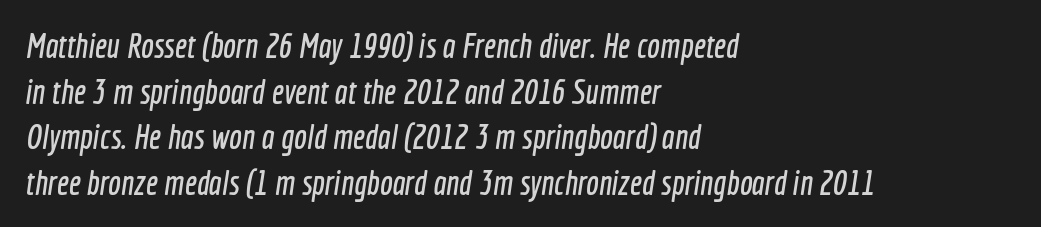
{"serif": "no", "width": "condensed", "x_height": "medium", "monospaced": "no", "underline": "no", "align": "left", "line_spacing": "normal", "line_spacing_ratio": 1.34, "letter_spacing": "normal", "letter_spacing_em": 0.0, "glyph_px": 34}
